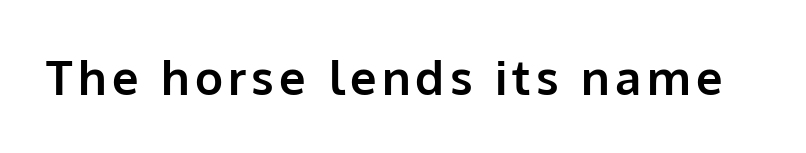
The image shows 47 px bold sans-serif type, upright; set not underlined; low stroke contrast and a medium x-height.
